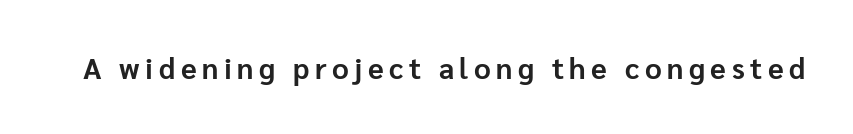
The image shows 29 px bold sans-serif type, upright; set not underlined; low stroke contrast and a medium x-height.
